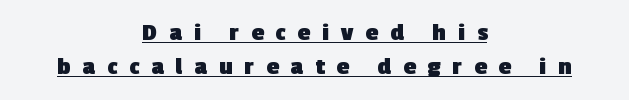
Q: Is the text bold? A: Yes.
Q: Is the text underlined? A: Yes.
Q: How is the paragraph aligned? A: Centered.
Q: Is the spacing between letters normal or unusually wide? A: Unusually wide.
Q: Is the spacing between lines tight, normal or loose? A: Normal.
